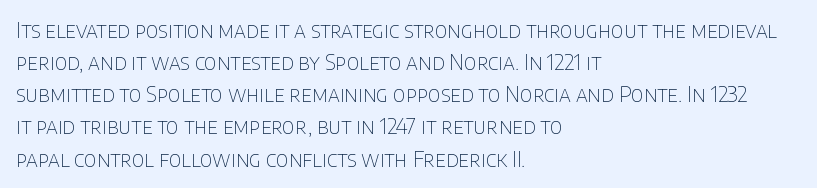
{"italic": "no", "bold": "no", "underline": "no", "align": "left", "line_spacing": "normal", "line_spacing_ratio": 1.53, "letter_spacing": "normal", "letter_spacing_em": 0.0, "glyph_px": 21}
